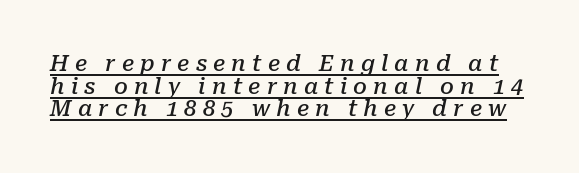
Q: Is the text bold? A: Semi-bold.
Q: Is the text italic (slanted)? A: Yes, it leans right by about 10 degrees.
Q: Is the text underlined? A: Yes.
Q: Is the spacing between letters normal or unusually wide? A: Unusually wide.
Q: Is the spacing between lines tight, normal or loose? A: Tight.
